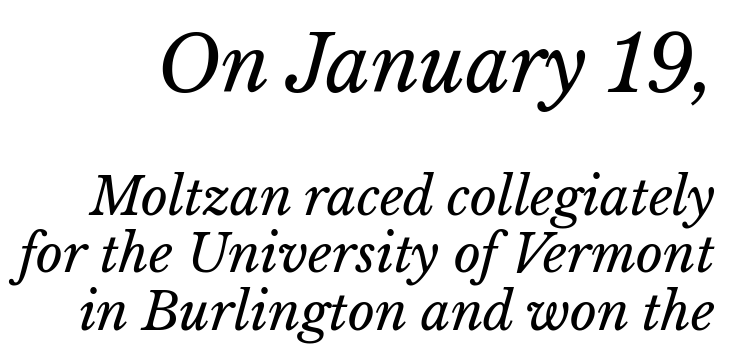
Is this a fixed-width face? No — the glyphs have proportional, varying widths. The font is comparable to plain body text, perhaps lighter. Larger block? The one above; the one below is distinctly smaller. Leading: reduced. Has an underline been added? It has not. Characters are canted at an angle relative to the baseline's perpendicular.
